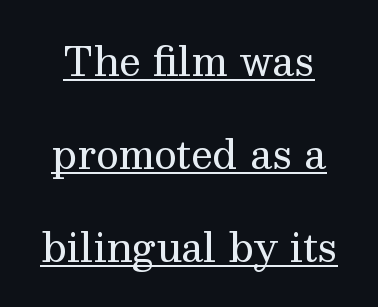
The leading is generous, giving the passage an open texture. You can see a thin bar hugging the bottom of the glyphs. Layout note: lines centered. The type is set solid horizontally, with unmodified tracking. Think of a printed novel: that variable character pitch is what you see here. Is the type heavy? It reads as light-to-regular instead.
